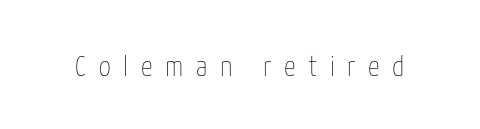
{"italic": "no", "bold": "no", "weight": "thin", "width": "condensed", "stroke_contrast": "low", "x_height": "medium", "monospaced": "no", "underline": "no", "letter_spacing": "wide", "letter_spacing_em": 0.44, "glyph_px": 29}
